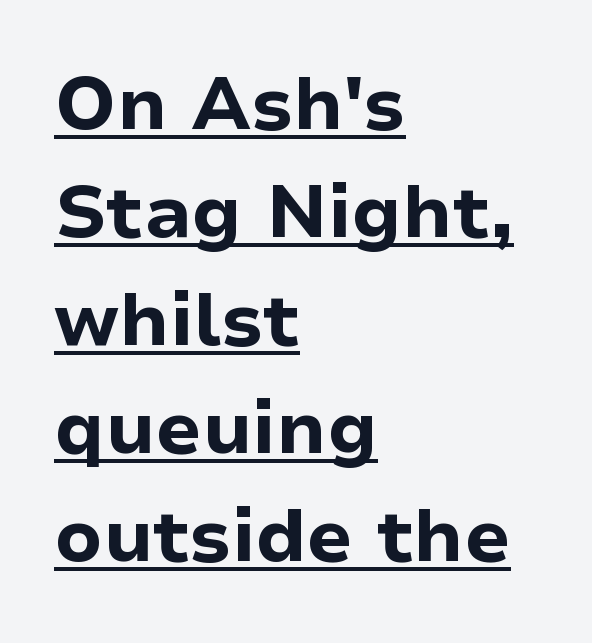
Grotesque or geometric, the face here clearly has no serifs. The space between consecutive lines is moderate. Style check: upright. Set as a true bold cut, around the 700 mark.
